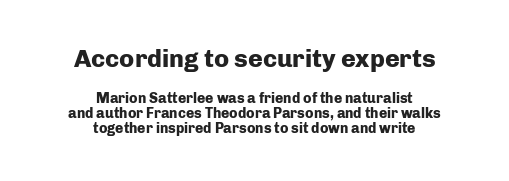
The image shows 25 px bold type, upright; set centered, tight line spacing (1.06x), normal letter spacing, not underlined; the first (top) block is 1.79x larger.
